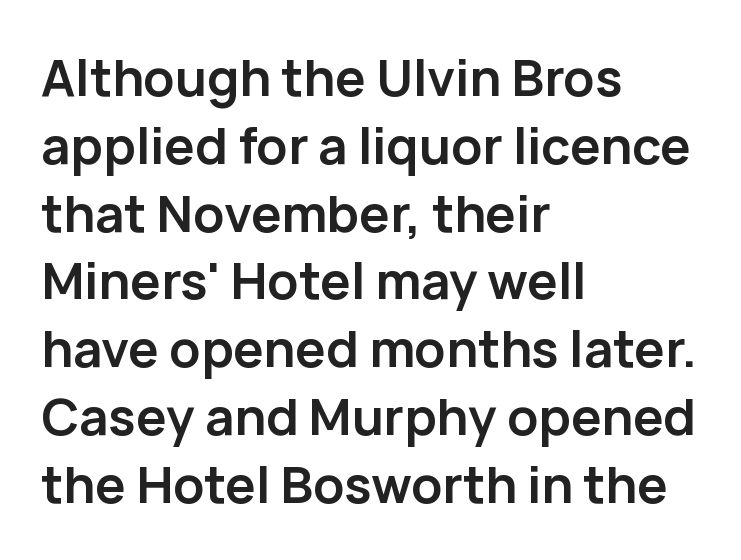
Q: Is the text bold? A: Yes.
Q: Is the text italic (slanted)? A: No, it is upright.
Q: Is the typeface a serif or a sans-serif typeface? A: Sans-serif.
Q: Is the text underlined? A: No.
Q: How is the paragraph aligned? A: Left-aligned.
Q: Is the spacing between letters normal or unusually wide? A: Normal.
Q: Is the spacing between lines tight, normal or loose? A: Normal.
Q: Width (condensed, normal, or wide)? A: Normal.
Q: Stroke contrast? A: Low.
Q: x-height? A: Medium.
Q: Monospaced? A: No.
